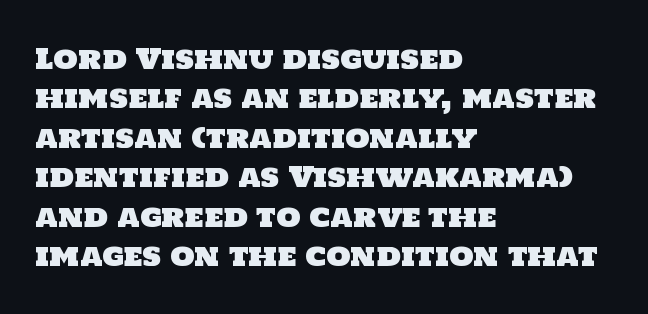
The image shows 28 px sans-serif type; set left-aligned, normal line spacing (1.41x), normal letter spacing, not underlined; low stroke contrast and a large x-height.
